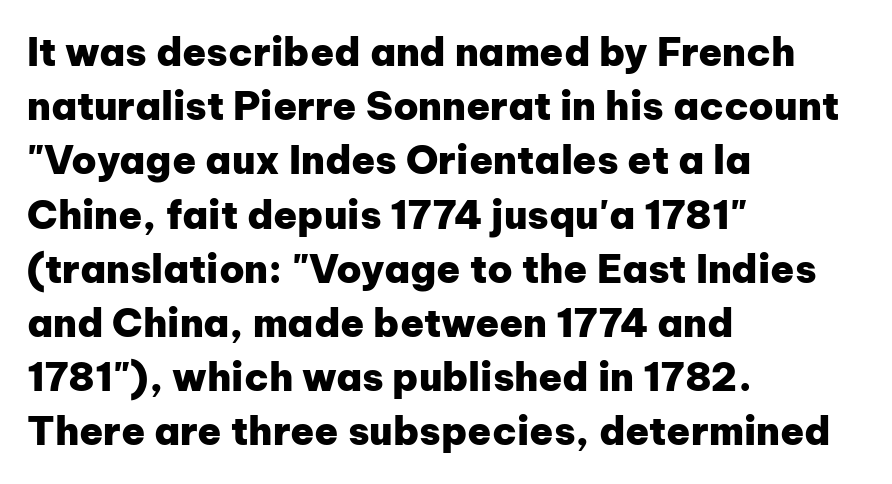
Observe the absence of serifs on each vertical stroke in this sample. A student would call this left alignment; a typographer would say flush left, rag right. Note the varied advance widths — an 'i' is clearly narrower than an 'm'. Rendered with straight, roman letterforms. Characters follow at the spacing the type designer built in. Heft: maximum for text — a bold.
